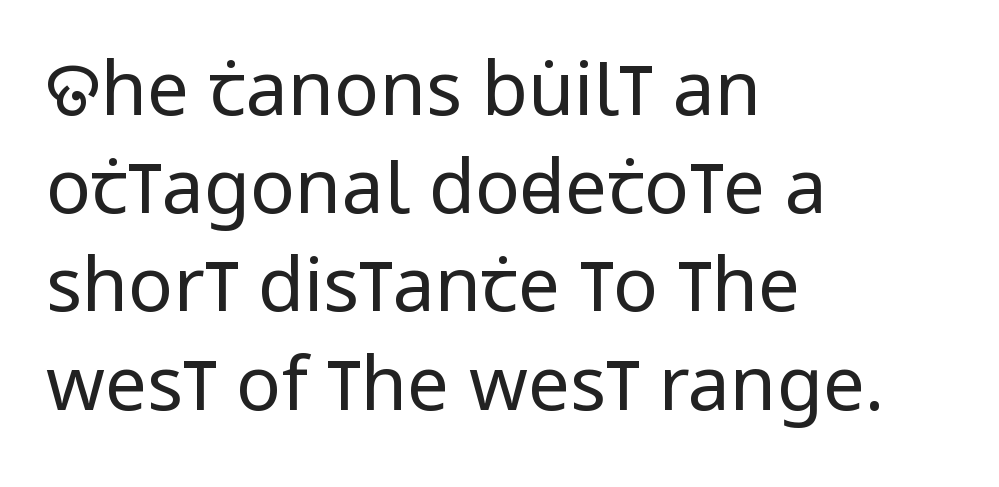
Q: Is the text bold? A: No.
Q: Is the text italic (slanted)? A: No, it is upright.
Q: Is the typeface a serif or a sans-serif typeface? A: Sans-serif.
Q: Is the text underlined? A: No.
Q: How is the paragraph aligned? A: Left-aligned.
Q: Is the spacing between letters normal or unusually wide? A: Normal.
Q: Is the spacing between lines tight, normal or loose? A: Normal.
Q: Width (condensed, normal, or wide)? A: Condensed.
Q: Stroke contrast? A: Low.
Q: x-height? A: Large.
Q: Monospaced? A: No.
